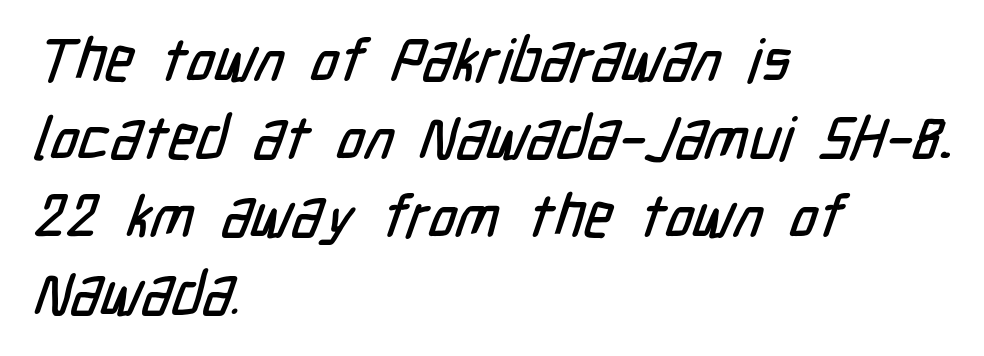
Successive baselines arrive at the customary interval. Compared with typical body copy, the letter spacing here is the same. Type style note: lacks serifs. These lines are rendered in a variable-pitch font. In CSS terms this would be text-align: left.
